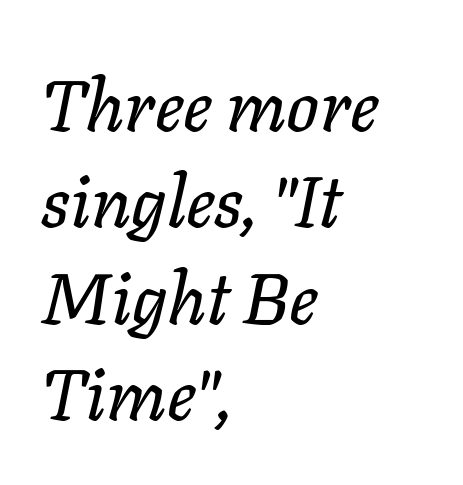
{"italic": "yes", "lean": "right", "slant_degrees": 11, "width": "normal", "stroke_contrast": "low", "x_height": "medium", "monospaced": "no", "underline": "no", "align": "left", "line_spacing": "normal", "line_spacing_ratio": 1.34, "letter_spacing": "normal", "letter_spacing_em": 0.0, "glyph_px": 72}
